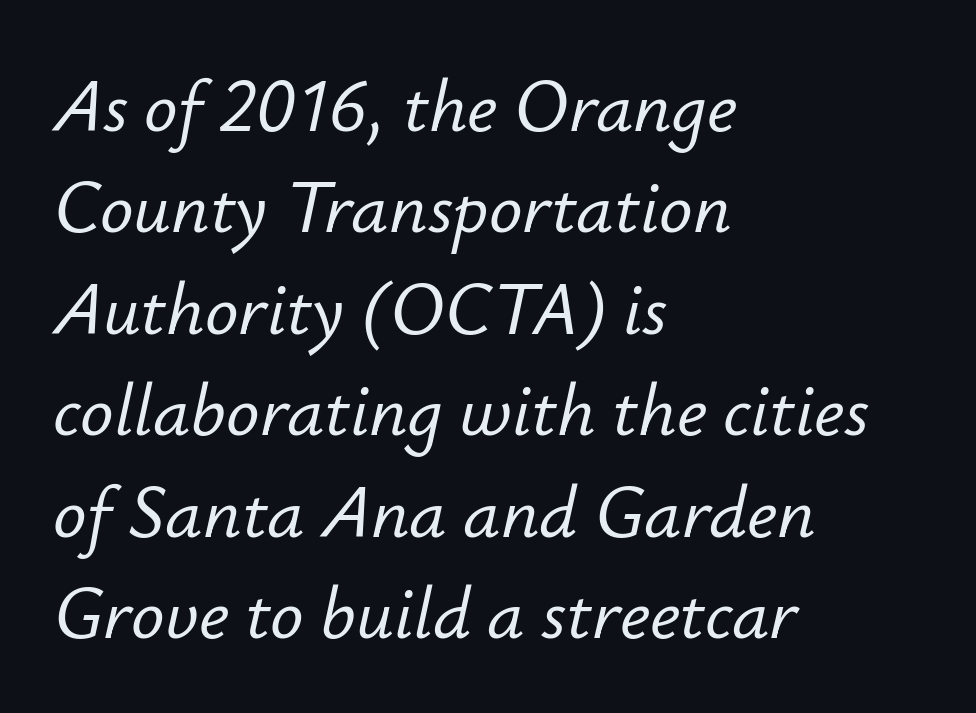
How are the letters spaced? Ordinarily, with no added tracking. In CSS terms this would be text-align: left. In terms of posture, this sample is oblique. Summary of vertical rhythm: regular, with standard interline spacing. This rendering features lettering with no underline. These lines are rendered in a variable-pitch font.
